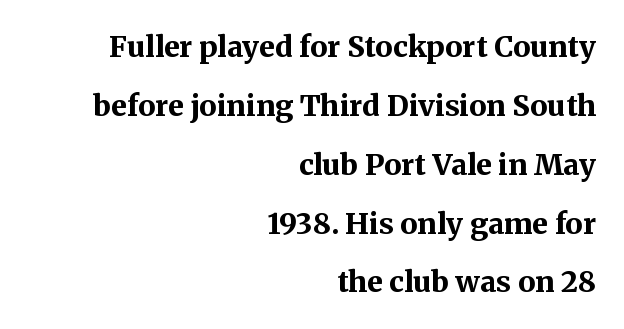
Q: Is the text bold? A: Yes.
Q: Is the text italic (slanted)? A: No, it is upright.
Q: Is the typeface a serif or a sans-serif typeface? A: Serif.
Q: Is the text underlined? A: No.
Q: How is the paragraph aligned? A: Right-aligned.
Q: Is the spacing between letters normal or unusually wide? A: Normal.
Q: Is the spacing between lines tight, normal or loose? A: Loose.
Q: Width (condensed, normal, or wide)? A: Normal.
Q: Stroke contrast? A: Medium.
Q: x-height? A: Medium.
Q: Monospaced? A: No.
